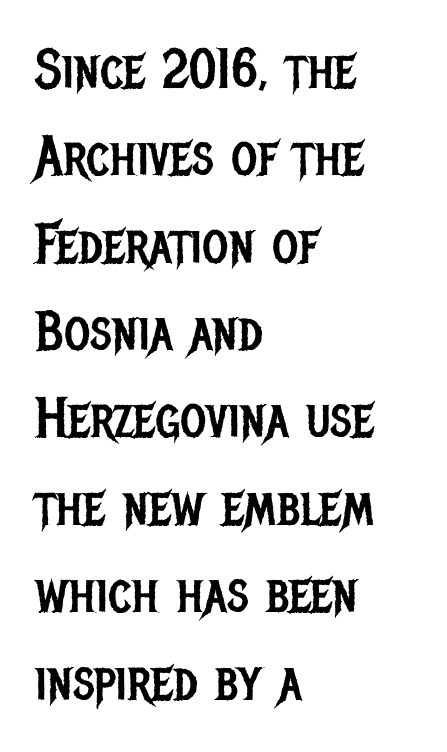
The image shows 56 px regular-weight, condensed sans-serif type, upright; set left-aligned, normal line spacing (1.56x), normal letter spacing, not underlined; low stroke contrast and a large x-height.
